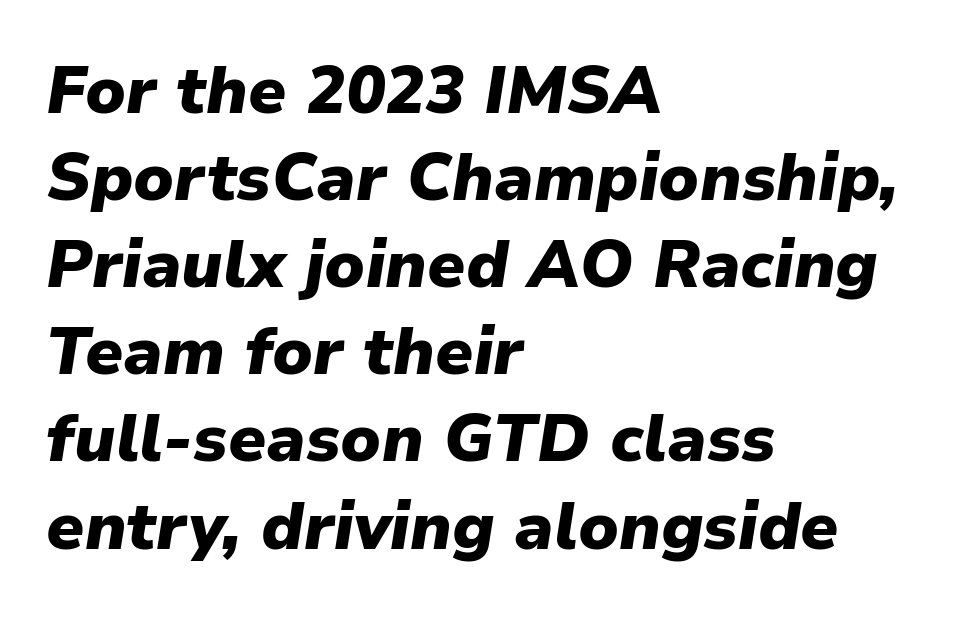
The image shows 66 px heavy type, italic (leaning right); set left-aligned, normal line spacing (1.32x), normal letter spacing, not underlined; low stroke contrast and a medium x-height.
